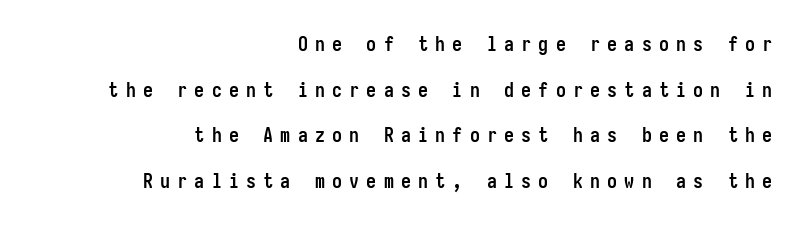
{"italic": "no", "bold": "yes", "underline": "no", "align": "right", "line_spacing": "loose", "line_spacing_ratio": 2.28, "letter_spacing": "wide", "letter_spacing_em": 0.36, "glyph_px": 20}
